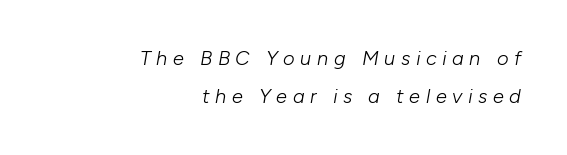
The image shows 20 px text type, italic (leaning right); set right-aligned, loose line spacing (1.91x), unusually wide letter spacing (+0.28 em), not underlined.
